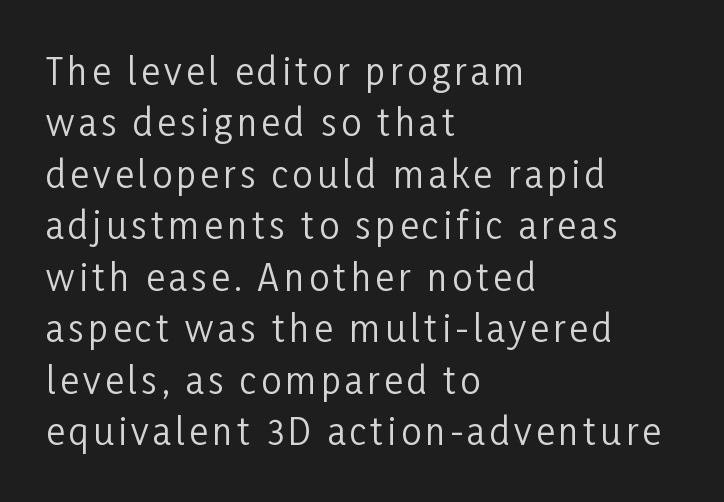
The image shows 36 px regular-weight, condensed sans-serif type, upright; set left-aligned, normal line spacing (1.43x), not underlined; low stroke contrast and a medium x-height.
